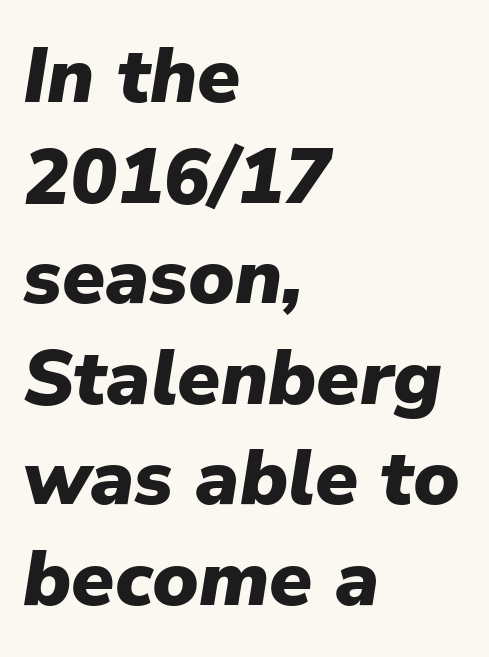
Q: Is the text bold? A: Yes.
Q: Is the text italic (slanted)? A: Yes, it leans right by about 9 degrees.
Q: Is the text underlined? A: No.
Q: How is the paragraph aligned? A: Left-aligned.
Q: Is the spacing between letters normal or unusually wide? A: Normal.
Q: Is the spacing between lines tight, normal or loose? A: Normal.
Q: Width (condensed, normal, or wide)? A: Normal.
Q: Stroke contrast? A: Low.
Q: x-height? A: Medium.
Q: Monospaced? A: No.
